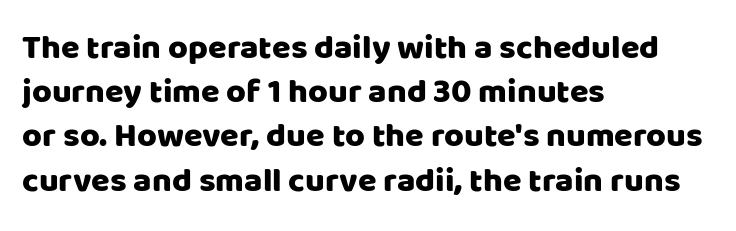
The string is rendered with underlining switched off. Spacing verdict: proportional, widths tailored to each character. Posture: upright roman. Regarding serifs, this sample does without them. Notice how the passage keeps a crisp vertical edge on the left only. This sample uses plain, unmodified letter spacing.
